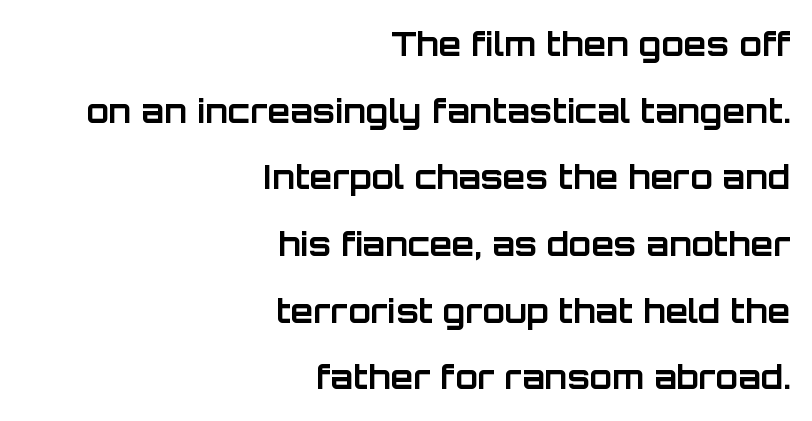
The image shows 33 px bold sans-serif type, upright; set right-aligned, loose line spacing (2.02x), normal letter spacing, not underlined; low stroke contrast and a large x-height.
